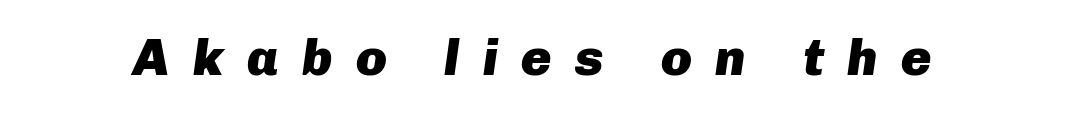
{"italic": "yes", "lean": "right", "slant_degrees": 8, "bold": "yes", "weight": "heavy", "width": "normal", "stroke_contrast": "low", "x_height": "medium", "monospaced": "no", "underline": "no", "letter_spacing": "wide", "letter_spacing_em": 0.46, "glyph_px": 51}
